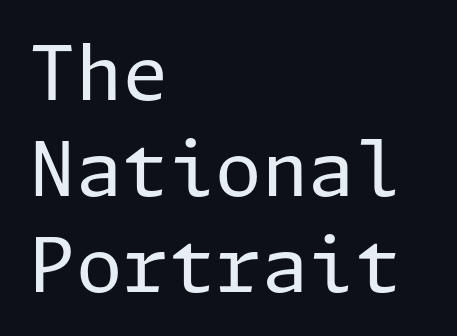
The image shows 75 px regular-weight sans-serif type, upright; set left-aligned, normal line spacing (1.28x), normal letter spacing, not underlined; low stroke contrast and a medium x-height.
